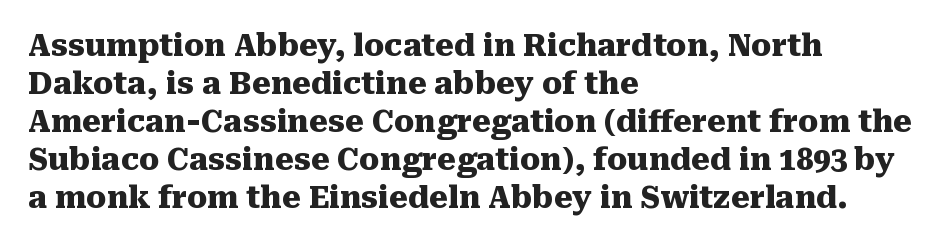
{"serif": "yes", "italic": "no", "bold": "yes", "weight": "heavy", "width": "normal", "stroke_contrast": "medium", "x_height": "medium", "monospaced": "no", "underline": "no", "align": "left", "line_spacing": "normal", "line_spacing_ratio": 1.27, "letter_spacing": "normal", "letter_spacing_em": 0.0, "glyph_px": 30}
